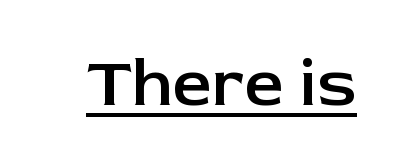
{"serif": "no", "italic": "no", "bold": "semi", "weight": "semibold", "width": "normal", "stroke_contrast": "low", "x_height": "medium", "monospaced": "no", "underline": "yes", "letter_spacing": "normal", "letter_spacing_em": 0.0, "glyph_px": 69}
